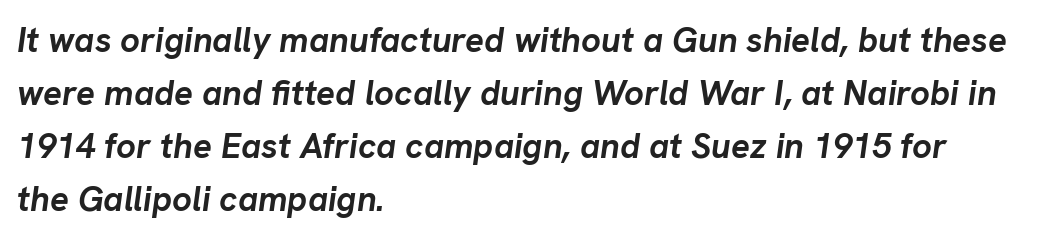
The image shows 35 px semibold type, italic (leaning right); set left-aligned, normal line spacing (1.51x), normal letter spacing, not underlined; low stroke contrast and a medium x-height.
